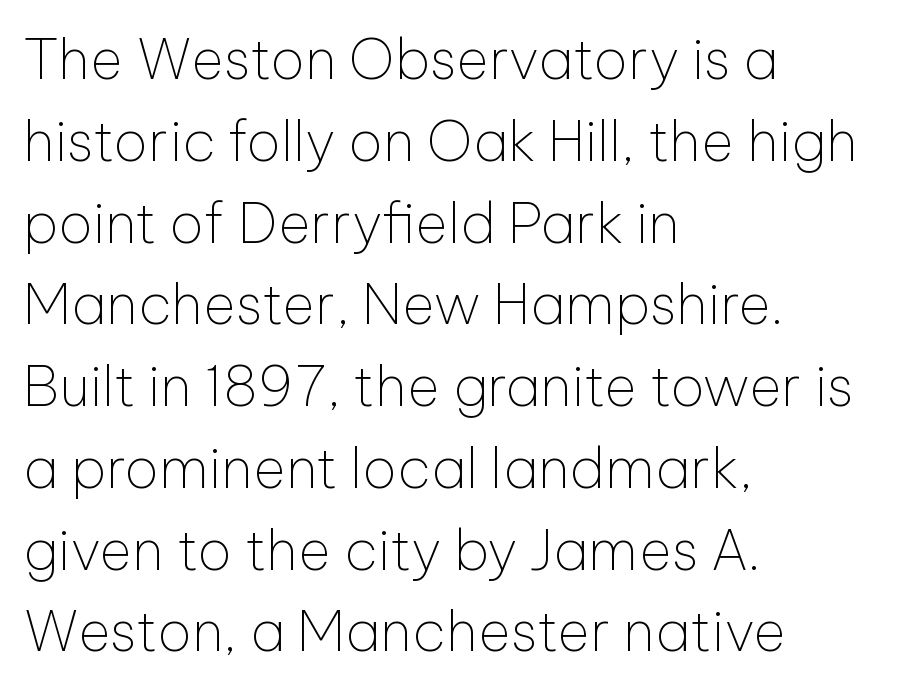
{"serif": "no", "italic": "no", "bold": "no", "weight": "thin", "width": "normal", "stroke_contrast": "low", "x_height": "medium", "monospaced": "no", "underline": "no", "align": "left", "line_spacing": "normal", "line_spacing_ratio": 1.46, "letter_spacing": "normal", "letter_spacing_em": 0.0, "glyph_px": 56}
